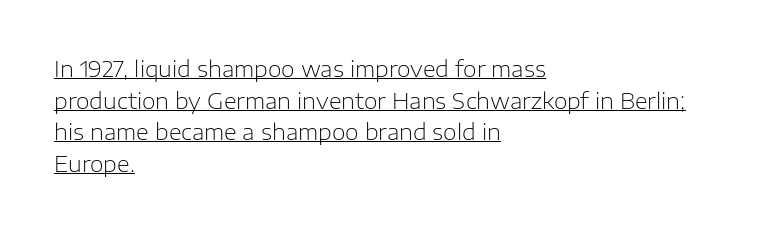
{"italic": "no", "bold": "no", "underline": "yes", "align": "left", "line_spacing": "normal", "line_spacing_ratio": 1.44, "letter_spacing": "normal", "letter_spacing_em": 0.0, "glyph_px": 22}
